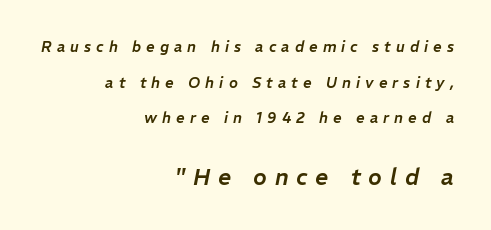
{"italic": "yes", "lean": "right", "slant_degrees": 11, "underline": "no", "align": "right", "line_spacing": "loose", "line_spacing_ratio": 2.38, "letter_spacing": "wide", "letter_spacing_em": 0.34, "larger_block": "second", "size_ratio": 1.53, "glyph_px": 23}
